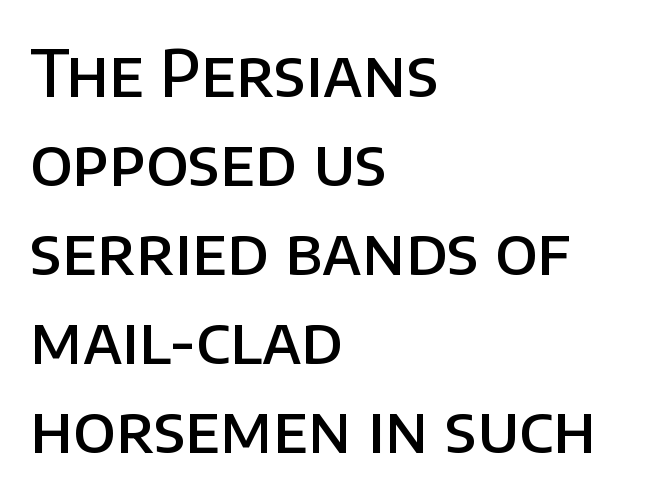
Q: Is the text bold? A: Semi-bold.
Q: Is the text italic (slanted)? A: No, it is upright.
Q: Is the typeface a serif or a sans-serif typeface? A: Sans-serif.
Q: Is the text underlined? A: No.
Q: How is the paragraph aligned? A: Left-aligned.
Q: Is the spacing between letters normal or unusually wide? A: Normal.
Q: Is the spacing between lines tight, normal or loose? A: Normal.
Q: Width (condensed, normal, or wide)? A: Normal.
Q: Stroke contrast? A: Low.
Q: x-height? A: Large.
Q: Monospaced? A: No.
